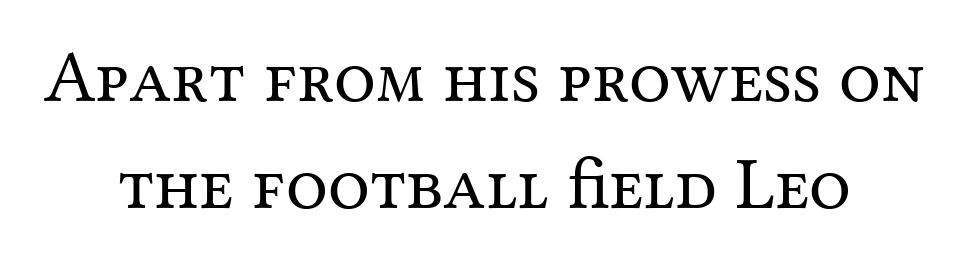
Q: Is the text bold? A: No.
Q: Is the text italic (slanted)? A: No, it is upright.
Q: Is the typeface a serif or a sans-serif typeface? A: Serif.
Q: Is the text underlined? A: No.
Q: How is the paragraph aligned? A: Centered.
Q: Is the spacing between letters normal or unusually wide? A: Normal.
Q: Is the spacing between lines tight, normal or loose? A: Normal.
Q: Width (condensed, normal, or wide)? A: Normal.
Q: Stroke contrast? A: Medium.
Q: x-height? A: Medium.
Q: Monospaced? A: No.
